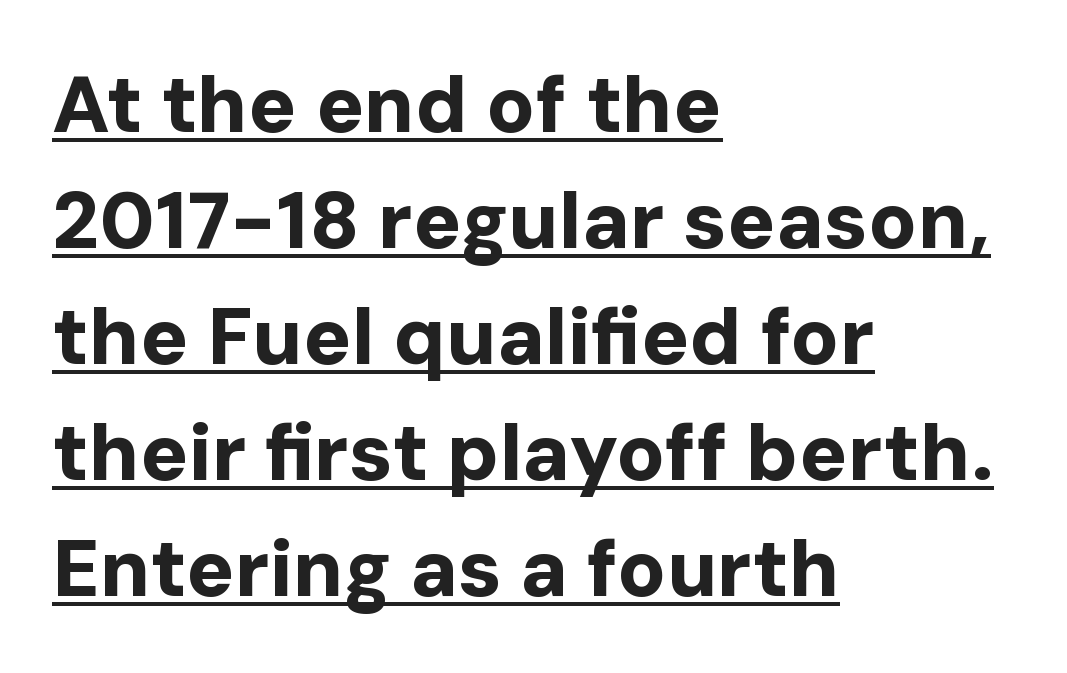
Q: Is the text bold? A: Yes.
Q: Is the text italic (slanted)? A: No, it is upright.
Q: Is the typeface a serif or a sans-serif typeface? A: Sans-serif.
Q: Is the text underlined? A: Yes.
Q: How is the paragraph aligned? A: Left-aligned.
Q: Is the spacing between letters normal or unusually wide? A: Normal.
Q: Is the spacing between lines tight, normal or loose? A: Normal.
Q: Width (condensed, normal, or wide)? A: Normal.
Q: Stroke contrast? A: Low.
Q: x-height? A: Medium.
Q: Monospaced? A: No.
